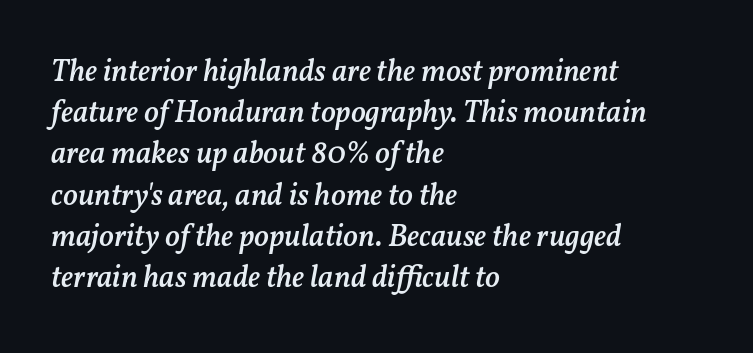
The image shows 31 px semibold type, italic (leaning right); set left-aligned, normal line spacing (1.33x), normal letter spacing, not underlined; medium stroke contrast and a medium x-height.
